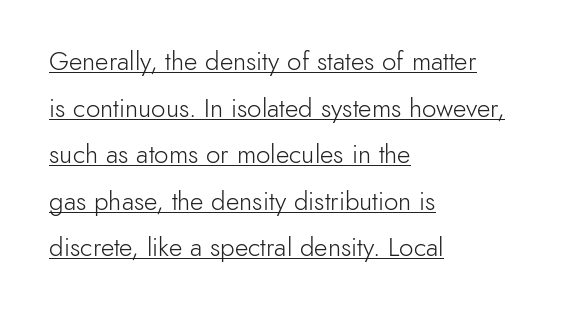
Q: Is the text bold? A: No.
Q: Is the text italic (slanted)? A: No, it is upright.
Q: Is the text underlined? A: Yes.
Q: How is the paragraph aligned? A: Left-aligned.
Q: Is the spacing between letters normal or unusually wide? A: Normal.
